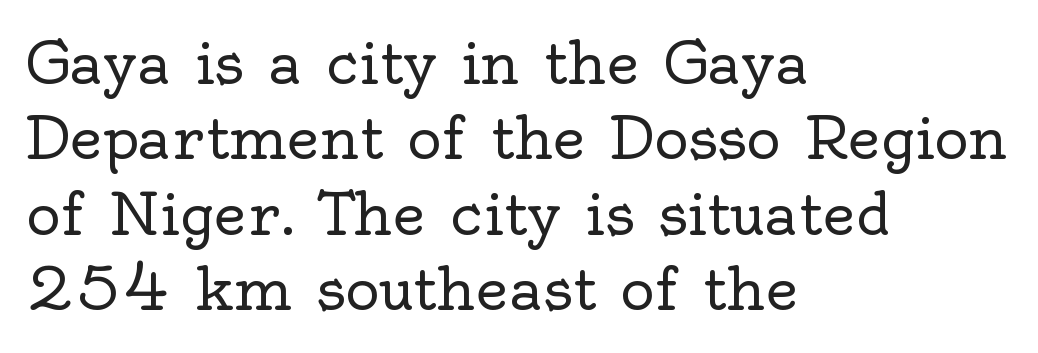
Q: Is the text bold? A: No.
Q: Is the text italic (slanted)? A: No, it is upright.
Q: Is the typeface a serif or a sans-serif typeface? A: Serif.
Q: Is the text underlined? A: No.
Q: How is the paragraph aligned? A: Left-aligned.
Q: Is the spacing between letters normal or unusually wide? A: Normal.
Q: Is the spacing between lines tight, normal or loose? A: Normal.
Q: Width (condensed, normal, or wide)? A: Normal.
Q: x-height? A: Small.
Q: Monospaced? A: No.
